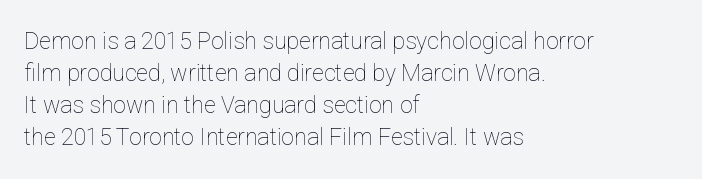
{"italic": "no", "bold": "no", "underline": "no", "align": "left", "line_spacing": "normal", "line_spacing_ratio": 1.39, "letter_spacing": "normal", "letter_spacing_em": 0.0, "glyph_px": 23}
